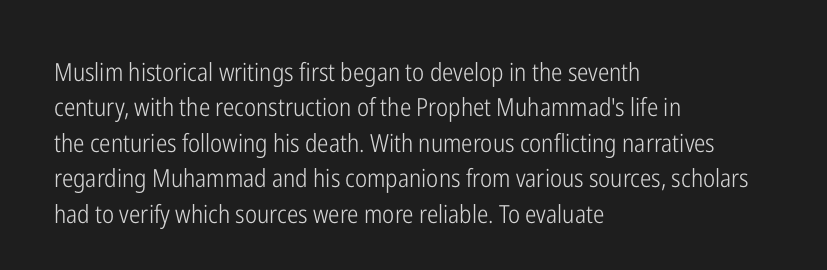
The image shows 25 px text type, upright; set left-aligned, normal line spacing (1.42x), normal letter spacing, not underlined.
